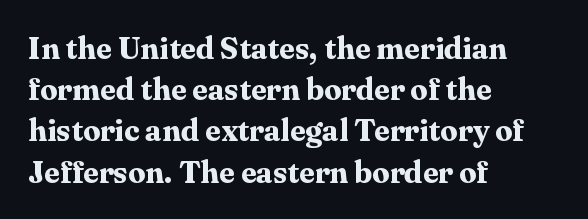
The image shows 31 px bold serif type, upright; set left-aligned, normal line spacing (1.33x), normal letter spacing, not underlined; medium stroke contrast and a medium x-height.
